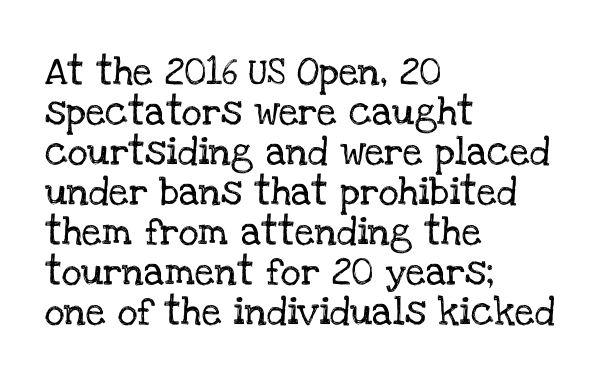
The image shows 28 px serif type, upright; set left-aligned, normal line spacing (1.43x), normal letter spacing, not underlined; low stroke contrast and a large x-height.
